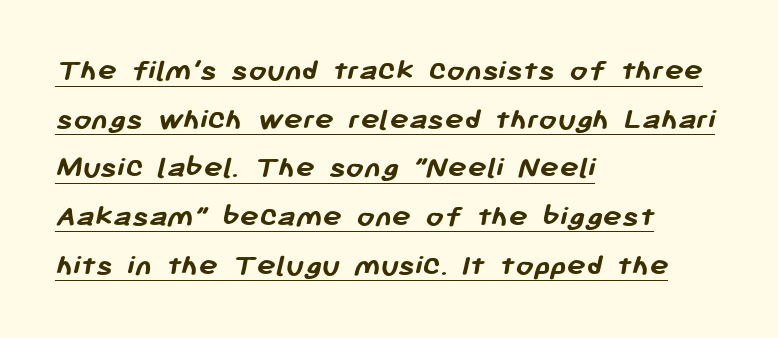
Q: Is the text bold? A: Yes.
Q: Is the typeface a serif or a sans-serif typeface? A: Sans-serif.
Q: Is the text underlined? A: Yes.
Q: How is the paragraph aligned? A: Left-aligned.
Q: Is the spacing between letters normal or unusually wide? A: Normal.
Q: Is the spacing between lines tight, normal or loose? A: Normal.
Q: Width (condensed, normal, or wide)? A: Normal.
Q: Stroke contrast? A: Low.
Q: x-height? A: Medium.
Q: Monospaced? A: No.
